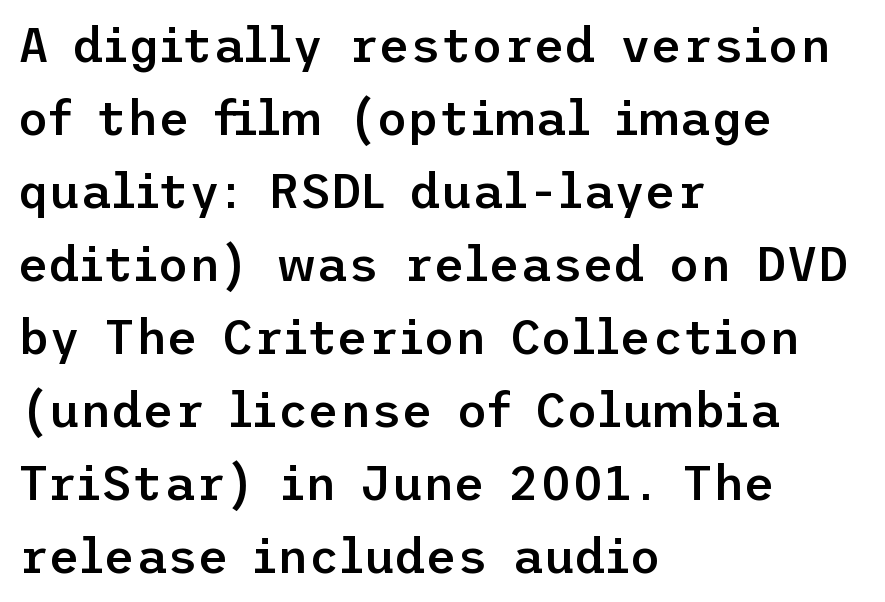
Q: Is the text bold? A: Semi-bold.
Q: Is the text italic (slanted)? A: No, it is upright.
Q: Is the typeface a serif or a sans-serif typeface? A: Sans-serif.
Q: Is the text underlined? A: No.
Q: How is the paragraph aligned? A: Left-aligned.
Q: Is the spacing between letters normal or unusually wide? A: Normal.
Q: Is the spacing between lines tight, normal or loose? A: Normal.
Q: Width (condensed, normal, or wide)? A: Normal.
Q: Stroke contrast? A: Low.
Q: x-height? A: Medium.
